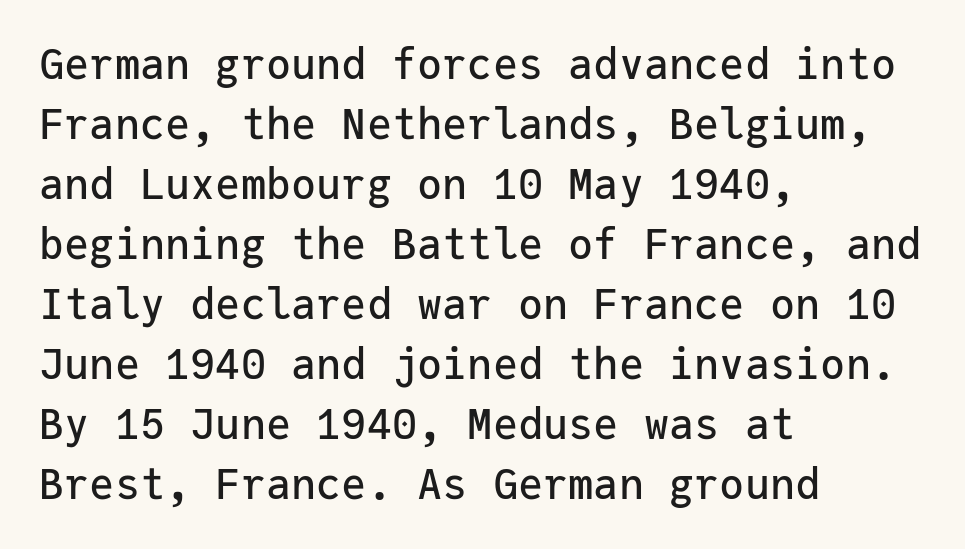
The passage shown is typed in a monospace face where columns stay perfectly aligned. Clear beneath every line of the passage. The face used here is a sans, in the tradition of grotesques and geometrics. The vertical gap from one line to the next is medium. Layout note: lines flush left. Letter spacing: default.
